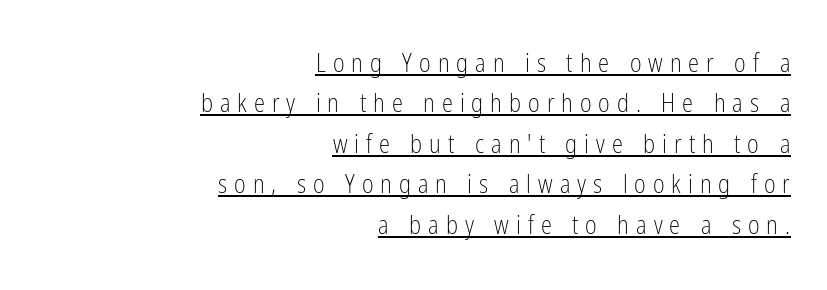
The image shows 25 px text type, upright; set right-aligned, normal line spacing (1.62x), unusually wide letter spacing (+0.28 em), underlined.
